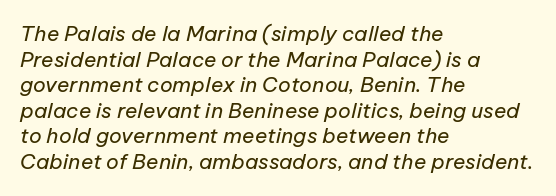
{"italic": "yes", "lean": "right", "slant_degrees": 12, "bold": "no", "underline": "no", "align": "left", "line_spacing_ratio": 1.22, "letter_spacing": "normal", "letter_spacing_em": 0.0, "glyph_px": 21}
